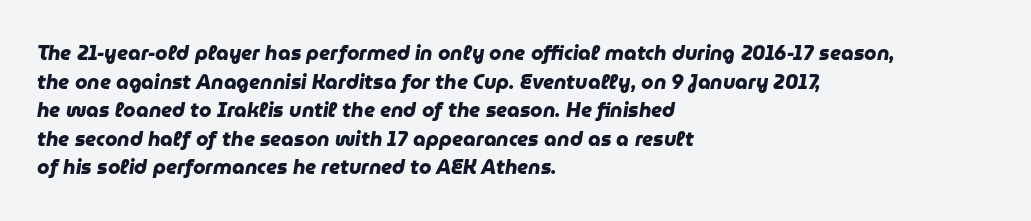
{"bold": "yes", "underline": "no", "align": "left", "line_spacing": "normal", "line_spacing_ratio": 1.43, "letter_spacing": "normal", "letter_spacing_em": 0.0, "glyph_px": 20}
